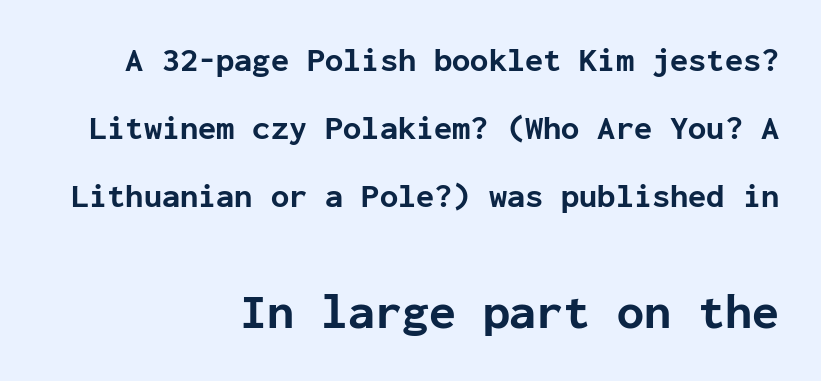
The rendering uses typewriter-style spacing with identical character cells. Short and long lines alike share a common ending point at right. Ordinary non-slanted type is in use. Vertical spacing — loose. What weight is shown? A full bold with thick strokes.
